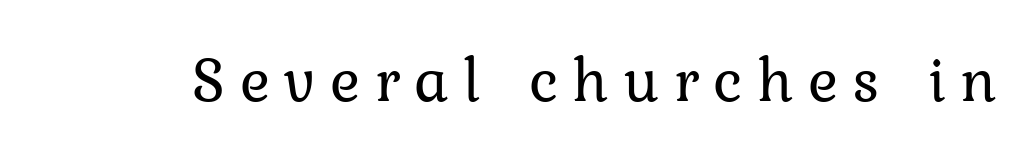
The image shows 63 px regular-weight serif type, upright; set unusually wide letter spacing (+0.23 em), not underlined; low stroke contrast and a medium x-height.
